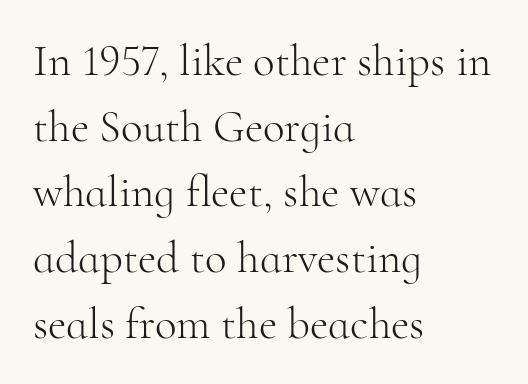
Q: Is the text bold? A: No.
Q: Is the text italic (slanted)? A: No, it is upright.
Q: Is the typeface a serif or a sans-serif typeface? A: Serif.
Q: Is the text underlined? A: No.
Q: How is the paragraph aligned? A: Left-aligned.
Q: Is the spacing between letters normal or unusually wide? A: Normal.
Q: Is the spacing between lines tight, normal or loose? A: Normal.
Q: Width (condensed, normal, or wide)? A: Normal.
Q: Stroke contrast? A: High.
Q: x-height? A: Small.
Q: Monospaced? A: No.
